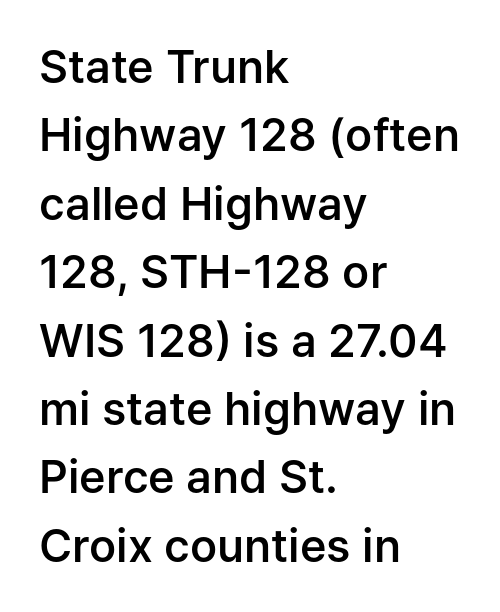
Q: Is the text bold? A: Semi-bold.
Q: Is the text italic (slanted)? A: No, it is upright.
Q: Is the typeface a serif or a sans-serif typeface? A: Sans-serif.
Q: Is the text underlined? A: No.
Q: How is the paragraph aligned? A: Left-aligned.
Q: Is the spacing between letters normal or unusually wide? A: Normal.
Q: Is the spacing between lines tight, normal or loose? A: Normal.
Q: Width (condensed, normal, or wide)? A: Normal.
Q: Stroke contrast? A: Low.
Q: x-height? A: Medium.
Q: Monospaced? A: No.
